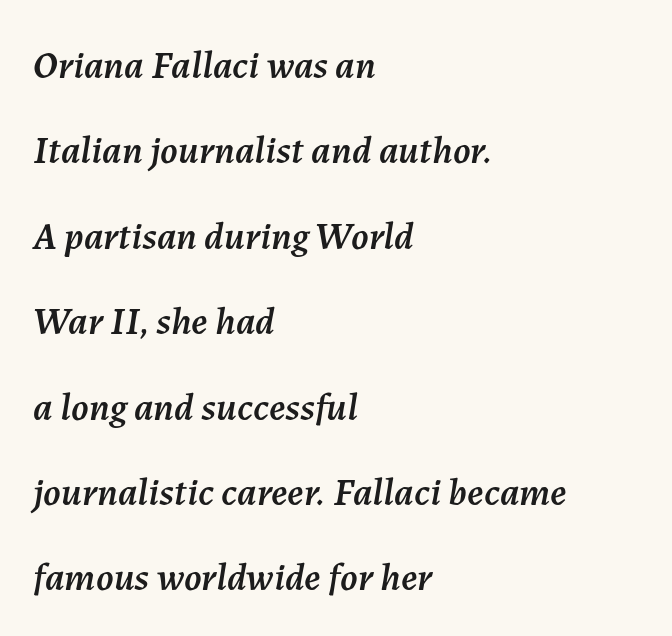
{"italic": "yes", "lean": "right", "slant_degrees": 7, "width": "normal", "stroke_contrast": "medium", "x_height": "medium", "monospaced": "no", "underline": "no", "align": "left", "line_spacing": "loose", "line_spacing_ratio": 2.19, "letter_spacing": "normal", "letter_spacing_em": 0.0, "glyph_px": 39}
